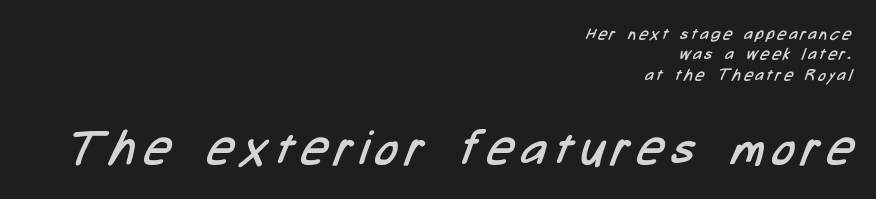
Q: Is the text bold? A: No.
Q: Is the typeface a serif or a sans-serif typeface? A: Sans-serif.
Q: Is the text underlined? A: No.
Q: How is the paragraph aligned? A: Right-aligned.
Q: Is the spacing between lines tight, normal or loose? A: Normal.
Q: Which block of text is set in a larger size, the first (top) or the second (bottom)? A: The second (bottom) one.
Q: Width (condensed, normal, or wide)? A: Condensed.
Q: Stroke contrast? A: Low.
Q: x-height? A: Medium.
Q: Monospaced? A: No.
